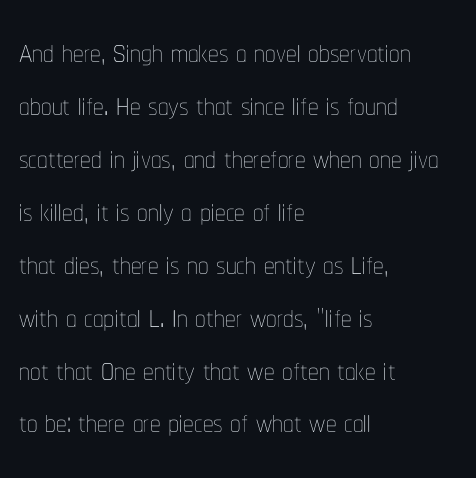
Q: Is the text bold? A: No.
Q: Is the text italic (slanted)? A: No, it is upright.
Q: Is the text underlined? A: No.
Q: How is the paragraph aligned? A: Left-aligned.
Q: Is the spacing between letters normal or unusually wide? A: Normal.
Q: Is the spacing between lines tight, normal or loose? A: Normal.
Q: Width (condensed, normal, or wide)? A: Condensed.
Q: Stroke contrast? A: Low.
Q: x-height? A: Medium.
Q: Monospaced? A: No.
